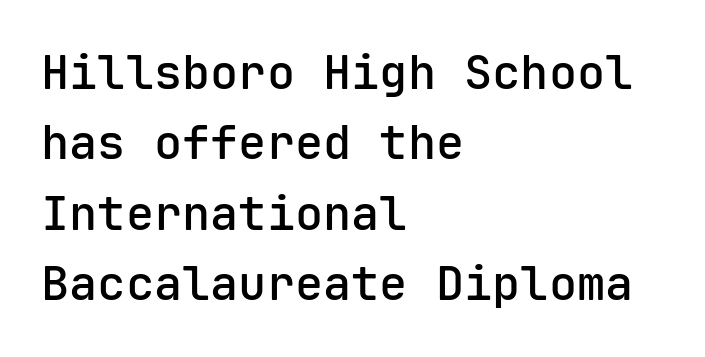
Note the uniform advance width — an 'i' takes as much space as an 'm'. The rows are spaced the way most documents space them. The characters look somewhat weighty, a semibold short of true bold. The typesetter chose a ragged-right arrangement here.
